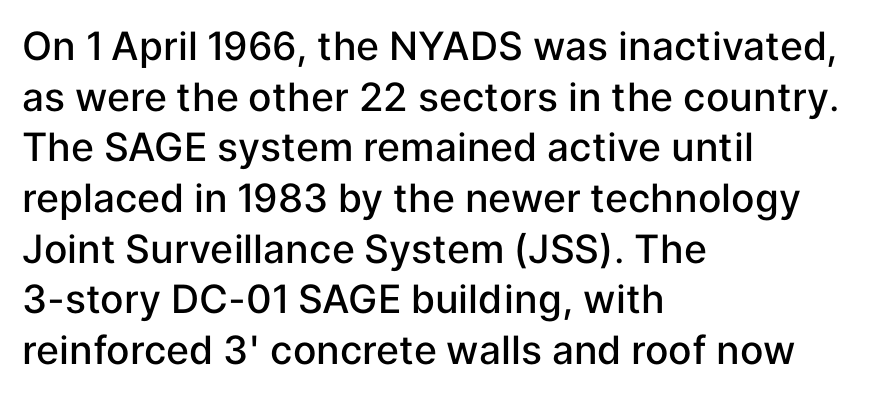
{"serif": "no", "italic": "no", "bold": "semi", "weight": "semibold", "width": "normal", "stroke_contrast": "low", "x_height": "medium", "monospaced": "no", "underline": "no", "align": "left", "line_spacing": "normal", "line_spacing_ratio": 1.3, "letter_spacing": "normal", "letter_spacing_em": 0.0, "glyph_px": 39}
